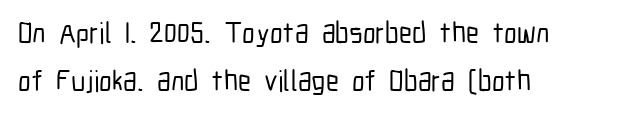
Q: Is the text italic (slanted)? A: No, it is upright.
Q: Is the typeface a serif or a sans-serif typeface? A: Sans-serif.
Q: Is the text underlined? A: No.
Q: How is the paragraph aligned? A: Left-aligned.
Q: Is the spacing between letters normal or unusually wide? A: Normal.
Q: Is the spacing between lines tight, normal or loose? A: Normal.
Q: Width (condensed, normal, or wide)? A: Condensed.
Q: Stroke contrast? A: Low.
Q: x-height? A: Medium.
Q: Monospaced? A: No.
